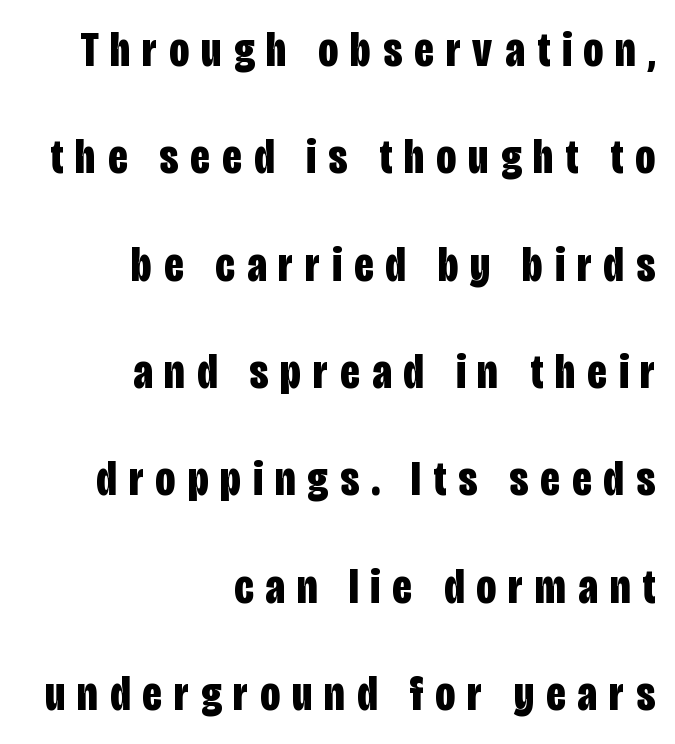
Students, note that the glyphs here are deliberately spaced far apart. If you drew a ruler down the right edge, every line would touch it. Widely set lines give the paragraph a tall, airy silhouette. Think of a printed novel: that variable character pitch is what you see here.
